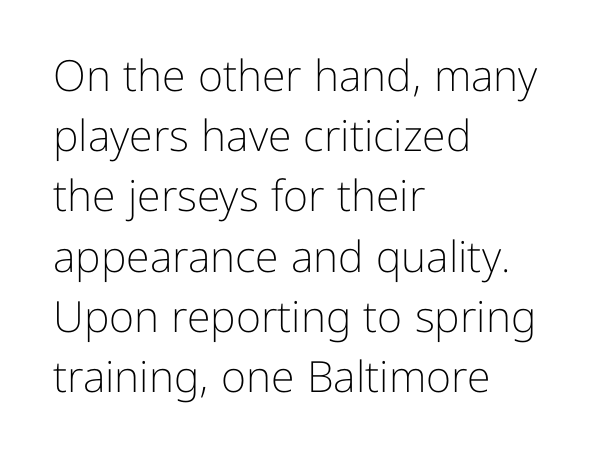
The image shows 43 px light sans-serif type, upright; set left-aligned, normal line spacing (1.4x), normal letter spacing, not underlined; low stroke contrast and a medium x-height.
